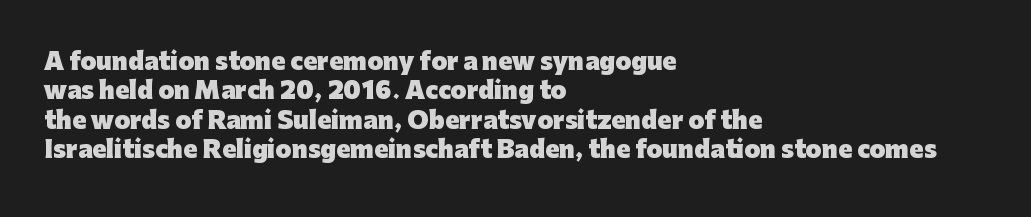
{"italic": "no", "bold": "yes", "underline": "no", "align": "left", "line_spacing": "normal", "line_spacing_ratio": 1.28, "letter_spacing": "normal", "letter_spacing_em": 0.0, "glyph_px": 23}
